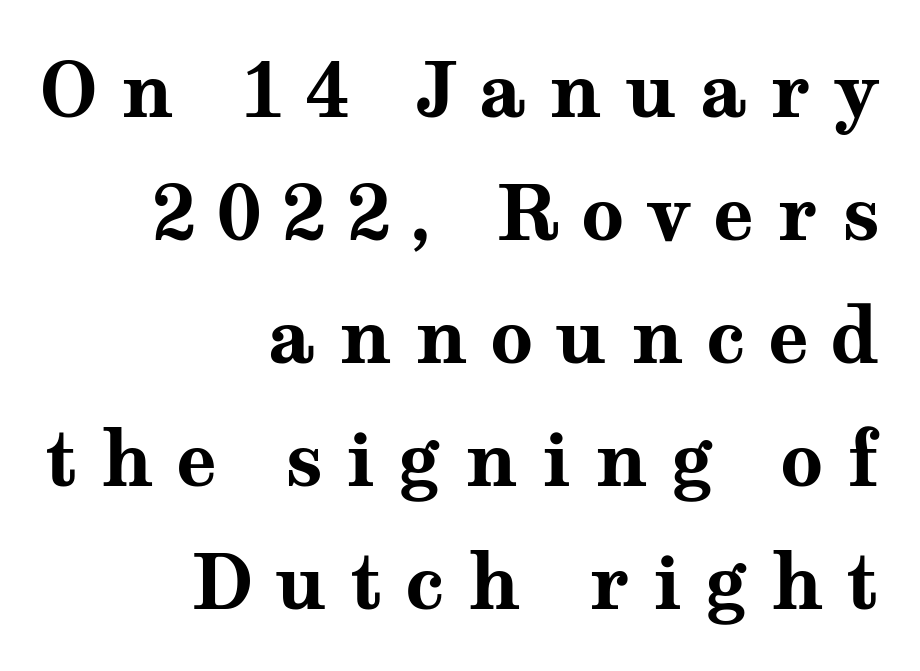
Loose tracking; the words dissolve into strings of separated letters. Casual observation: everything's shoved over to the right. Weight: bold. Looks like regular typesetting: each glyph gets only the width it needs.
